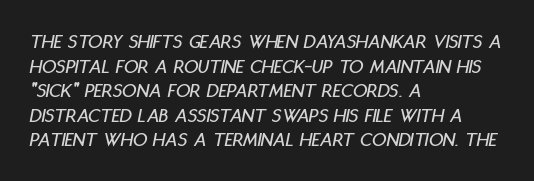
The image shows 20 px text type, italic (leaning right); set left-aligned, line spacing 1.23x, normal letter spacing, not underlined.
